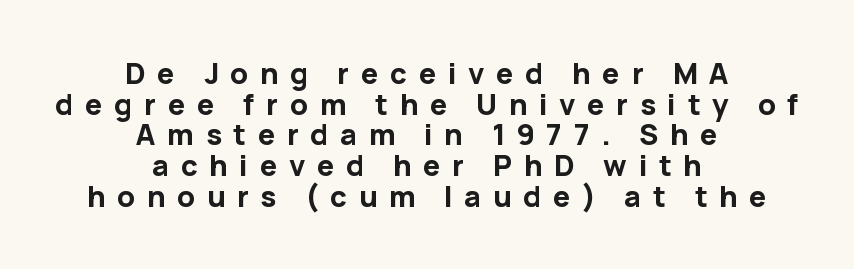
{"serif": "no", "italic": "no", "bold": "yes", "weight": "bold", "width": "normal", "stroke_contrast": "low", "x_height": "medium", "monospaced": "no", "underline": "no", "align": "center", "line_spacing": "tight", "line_spacing_ratio": 1.06, "letter_spacing": "wide", "letter_spacing_em": 0.4, "glyph_px": 29}
